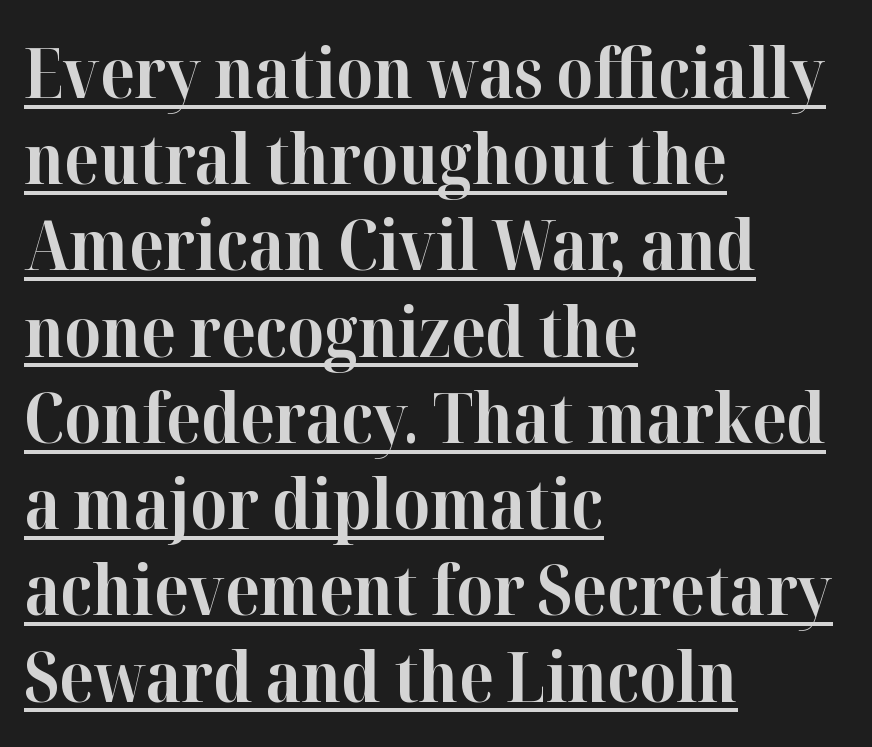
Q: Is the text bold? A: Yes.
Q: Is the text italic (slanted)? A: No, it is upright.
Q: Is the typeface a serif or a sans-serif typeface? A: Serif.
Q: Is the text underlined? A: Yes.
Q: How is the paragraph aligned? A: Left-aligned.
Q: Is the spacing between letters normal or unusually wide? A: Normal.
Q: Is the spacing between lines tight, normal or loose? A: Normal.
Q: Width (condensed, normal, or wide)? A: Normal.
Q: Stroke contrast? A: High.
Q: x-height? A: Medium.
Q: Monospaced? A: No.
